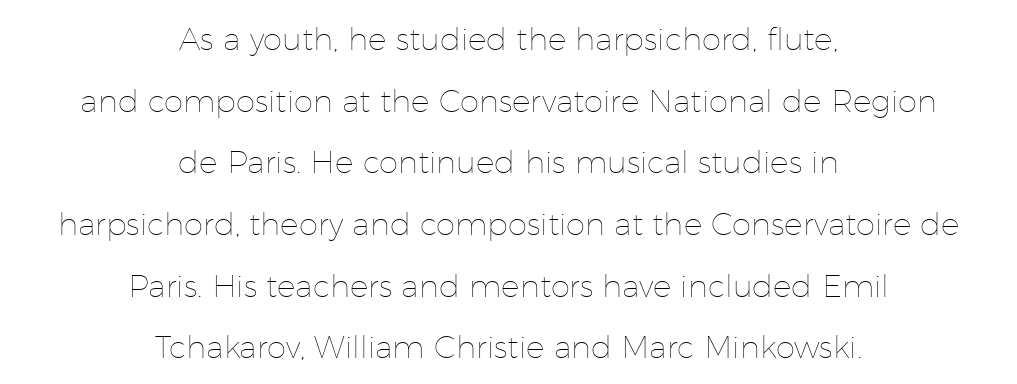
The image shows 31 px thin type, upright; set centered, loose line spacing (1.99x), normal letter spacing, not underlined; low stroke contrast and a medium x-height.
